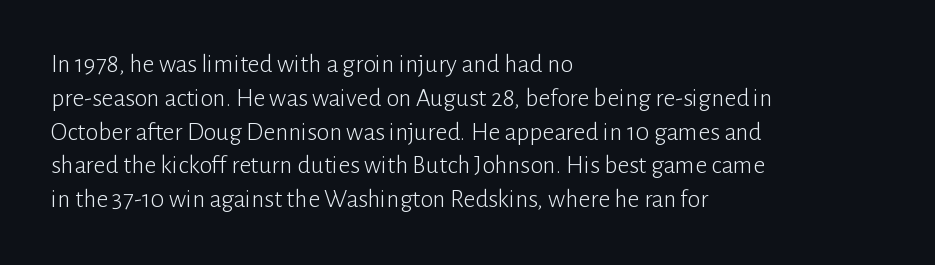
{"italic": "no", "bold": "no", "underline": "no", "align": "left", "line_spacing": "normal", "line_spacing_ratio": 1.3, "letter_spacing": "normal", "letter_spacing_em": 0.0, "glyph_px": 26}
